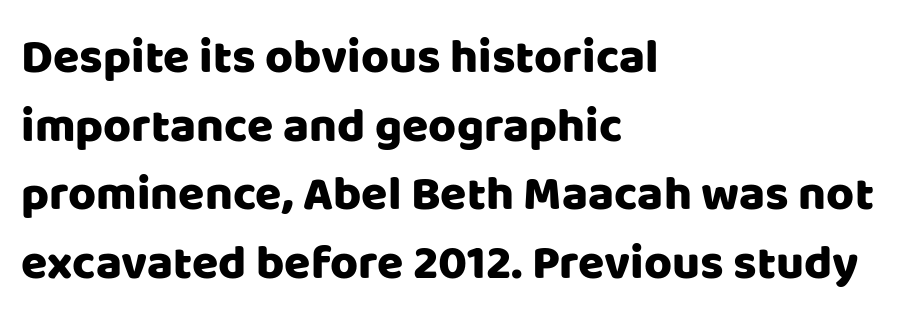
The image shows 48 px sans-serif type, upright; set left-aligned, normal line spacing (1.43x), normal letter spacing, not underlined; low stroke contrast and a large x-height.
